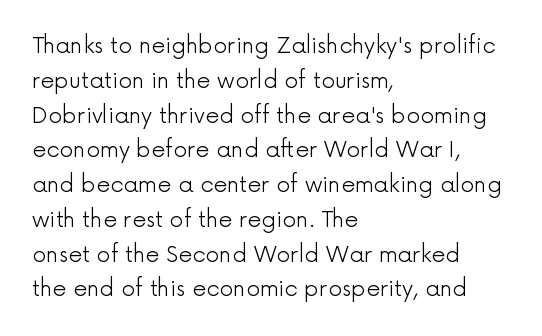
The image shows 22 px text type, upright; set left-aligned, normal line spacing (1.58x), normal letter spacing, not underlined.
